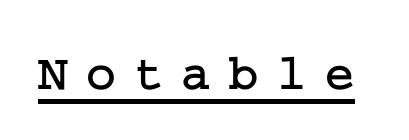
The image shows 51 px serif type, upright; set unusually wide letter spacing (+0.35 em), underlined; low stroke contrast and a medium x-height.
